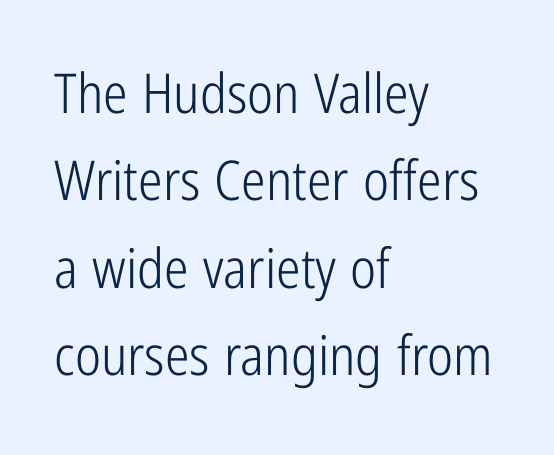
Q: Is the text bold? A: No.
Q: Is the text italic (slanted)? A: No, it is upright.
Q: Is the typeface a serif or a sans-serif typeface? A: Sans-serif.
Q: Is the text underlined? A: No.
Q: How is the paragraph aligned? A: Left-aligned.
Q: Is the spacing between letters normal or unusually wide? A: Normal.
Q: Is the spacing between lines tight, normal or loose? A: Normal.
Q: Width (condensed, normal, or wide)? A: Condensed.
Q: Stroke contrast? A: Low.
Q: x-height? A: Medium.
Q: Monospaced? A: No.
